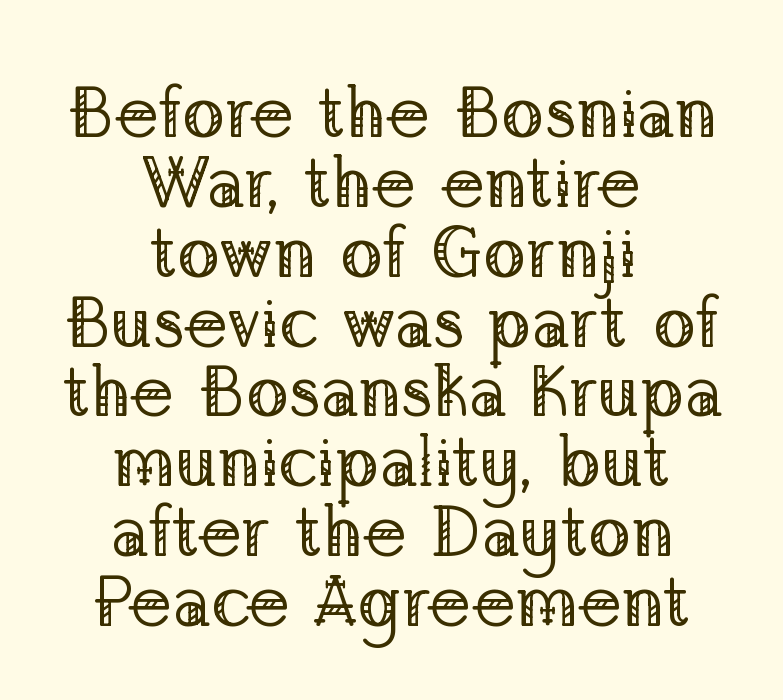
{"serif": "yes", "italic": "no", "bold": "no", "weight": "regular", "width": "normal", "stroke_contrast": "low", "x_height": "medium", "monospaced": "no", "underline": "no", "align": "center", "line_spacing": "tight", "line_spacing_ratio": 0.97, "letter_spacing": "normal", "letter_spacing_em": 0.0, "glyph_px": 72}
